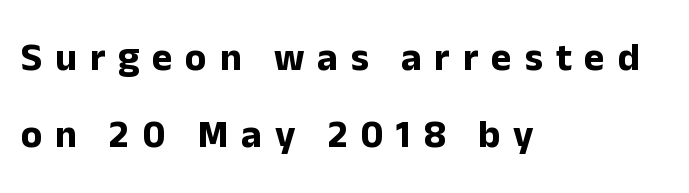
Does the type have serifs? No, each stem ends abruptly. Only glyphs here, with clear space below each row. Summary of weight: heavy, a full bold. Vertical spacing — loose. The setting favours the left margin, as ordinary paragraphs usually do. The rendering uses natural spacing where letterforms have individual widths.
